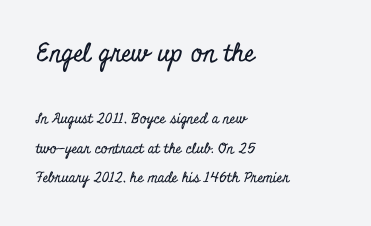
{"underline": "no", "align": "left", "line_spacing": "loose", "line_spacing_ratio": 2.12, "letter_spacing": "normal", "letter_spacing_em": 0.0, "larger_block": "first", "size_ratio": 1.79, "glyph_px": 25}
